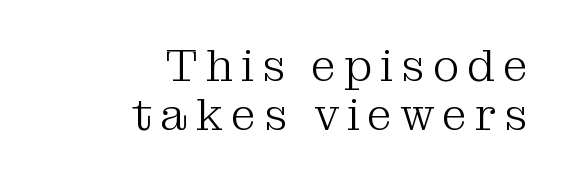
The image shows 45 px light serif type, upright; set right-aligned, tight line spacing (1.1x), not underlined; medium stroke contrast and a medium x-height.
